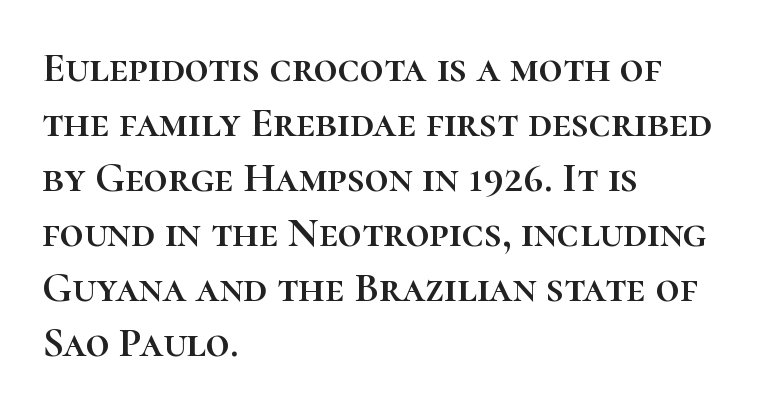
Spacing verdict: proportional, widths tailored to each character. Glance below the letters and you will spot only blank space. Do the letters lean? They stand straight. A typesetter would call this zero additional tracking. Typeset ragged right — the left edge is the straight one. Leading: standard.
